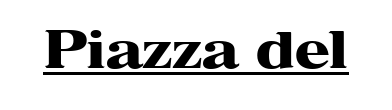
Q: Is the text bold? A: Yes.
Q: Is the text italic (slanted)? A: No, it is upright.
Q: Is the typeface a serif or a sans-serif typeface? A: Serif.
Q: Is the text underlined? A: Yes.
Q: Is the spacing between letters normal or unusually wide? A: Normal.
Q: Width (condensed, normal, or wide)? A: Wide.
Q: Stroke contrast? A: High.
Q: x-height? A: Medium.
Q: Monospaced? A: No.
